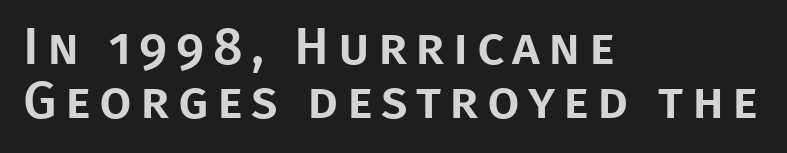
Q: Is the text italic (slanted)? A: No, it is upright.
Q: Is the typeface a serif or a sans-serif typeface? A: Sans-serif.
Q: Is the text underlined? A: No.
Q: How is the paragraph aligned? A: Left-aligned.
Q: Is the spacing between lines tight, normal or loose? A: Tight.
Q: Width (condensed, normal, or wide)? A: Normal.
Q: Stroke contrast? A: Low.
Q: x-height? A: Large.
Q: Monospaced? A: No.
